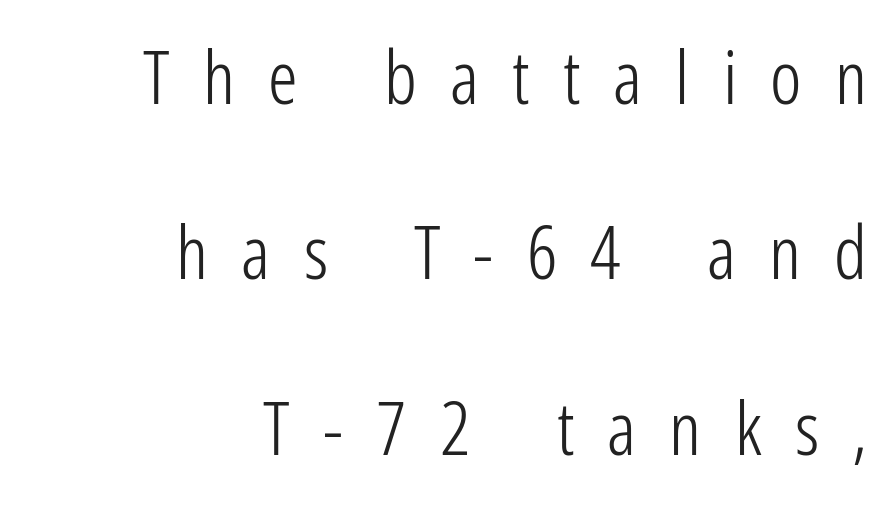
{"serif": "no", "italic": "no", "bold": "no", "weight": "light", "width": "condensed", "stroke_contrast": "low", "x_height": "medium", "monospaced": "no", "underline": "no", "align": "right", "line_spacing": "loose", "line_spacing_ratio": 2.37, "letter_spacing": "wide", "letter_spacing_em": 0.45, "glyph_px": 74}
